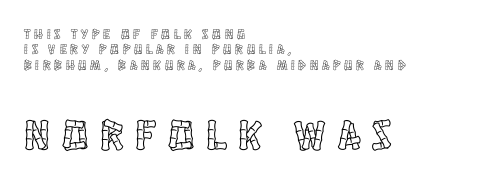
{"italic": "no", "width": "condensed", "x_height": "large", "monospaced": "no", "underline": "no", "align": "left", "line_spacing": "tight", "line_spacing_ratio": 1.1, "letter_spacing": "wide", "letter_spacing_em": 0.28, "larger_block": "second", "size_ratio": 3.07, "glyph_px": 43}
